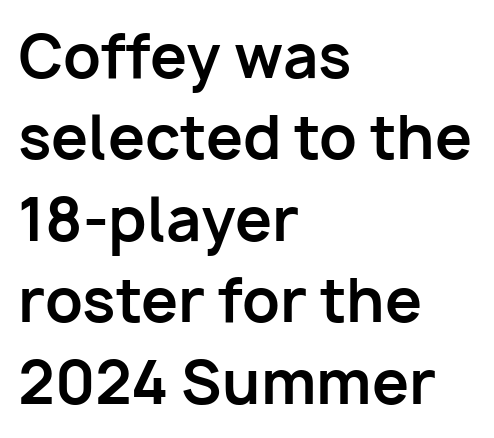
Q: Is the text bold? A: Yes.
Q: Is the text italic (slanted)? A: No, it is upright.
Q: Is the typeface a serif or a sans-serif typeface? A: Sans-serif.
Q: Is the text underlined? A: No.
Q: How is the paragraph aligned? A: Left-aligned.
Q: Is the spacing between letters normal or unusually wide? A: Normal.
Q: Is the spacing between lines tight, normal or loose? A: Normal.
Q: Width (condensed, normal, or wide)? A: Normal.
Q: Stroke contrast? A: Low.
Q: x-height? A: Medium.
Q: Monospaced? A: No.
